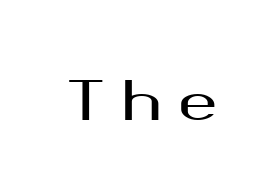
Rule under the text: the space is simply empty. Substantial extra tracking has been applied to these lines. When letters stand straight like this, we call the style roman or upright. This is sans-serif lettering, the kind often seen on screens and signage.
